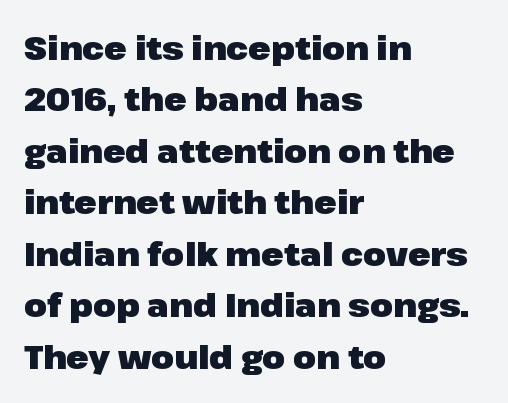
The face used here has the dense, thick strokes of a bold. The rendering uses natural spacing where letterforms have individual widths. The ragged edge is on the right, which tells us the setting is flush left. Observe the absence of serifs on each vertical stroke in this sample.
